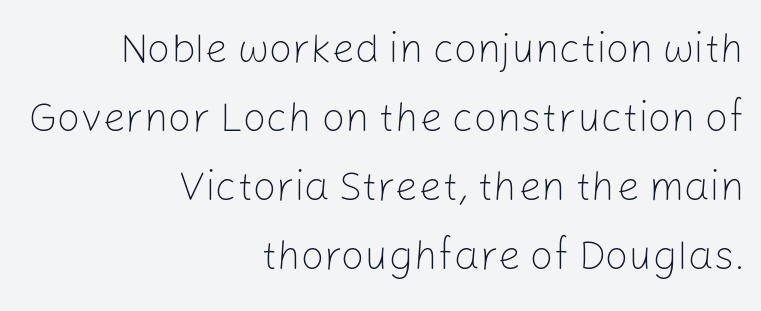
The type family on display is of the sans-serif kind. Designer's note — italics off, roman on. No extra ink here — the face is not bold. The area under the type is left untouched. Short and long lines alike share a common ending point at right. The gaps between neighbouring characters are ordinary and unremarkable.
